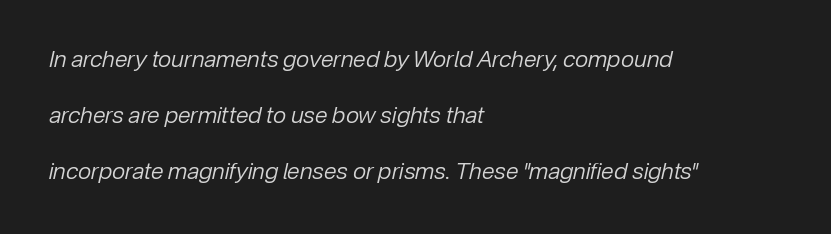
{"italic": "yes", "lean": "right", "slant_degrees": 12, "bold": "no", "underline": "no", "align": "left", "line_spacing": "loose", "line_spacing_ratio": 2.43, "letter_spacing": "normal", "letter_spacing_em": 0.0, "glyph_px": 23}
